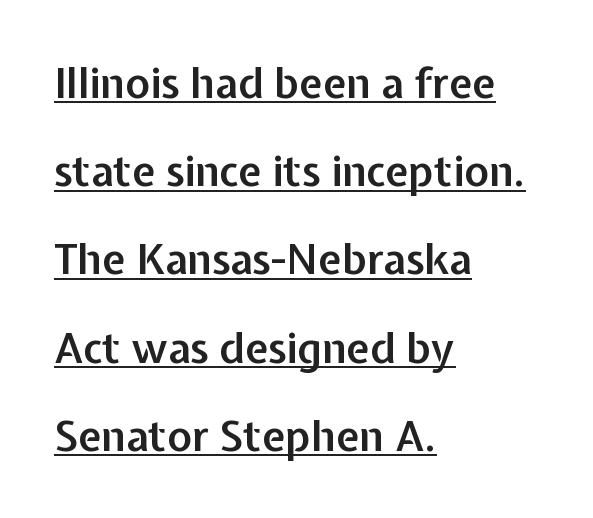
Posture: upright roman. The rag falls on the right side of this text block. Observe the absence of serifs on each vertical stroke in this sample. Does the leading feel generous? Absolutely, it's lavish. Quick note: underline on. As a designer I'd log this as weight 600, semibold.
